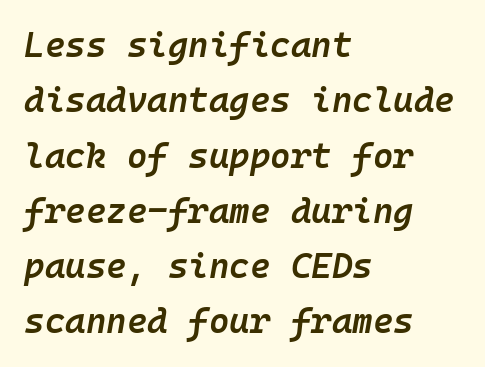
Q: Is the text bold? A: Semi-bold.
Q: Is the text italic (slanted)? A: Yes, it leans right by about 10 degrees.
Q: Is the text underlined? A: No.
Q: How is the paragraph aligned? A: Left-aligned.
Q: Is the spacing between letters normal or unusually wide? A: Normal.
Q: Is the spacing between lines tight, normal or loose? A: Normal.
Q: Width (condensed, normal, or wide)? A: Normal.
Q: Stroke contrast? A: Low.
Q: x-height? A: Medium.
Q: Monospaced? A: Yes.
